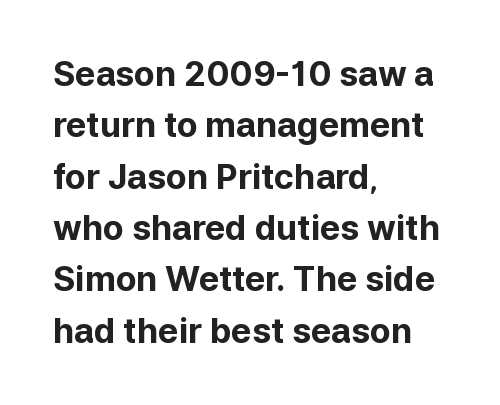
The image shows 34 px bold sans-serif type, upright; set left-aligned, normal line spacing (1.51x), normal letter spacing, not underlined; low stroke contrast and a medium x-height.
